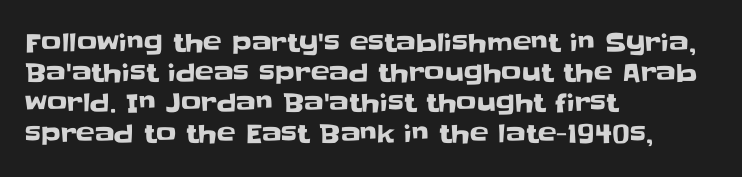
Q: Is the text italic (slanted)? A: No, it is upright.
Q: Is the text underlined? A: No.
Q: How is the paragraph aligned? A: Left-aligned.
Q: Is the spacing between letters normal or unusually wide? A: Normal.
